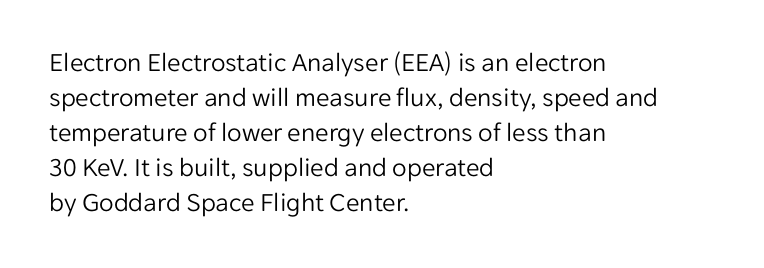
Q: Is the text bold? A: No.
Q: Is the text italic (slanted)? A: No, it is upright.
Q: Is the text underlined? A: No.
Q: How is the paragraph aligned? A: Left-aligned.
Q: Is the spacing between letters normal or unusually wide? A: Normal.
Q: Is the spacing between lines tight, normal or loose? A: Normal.
